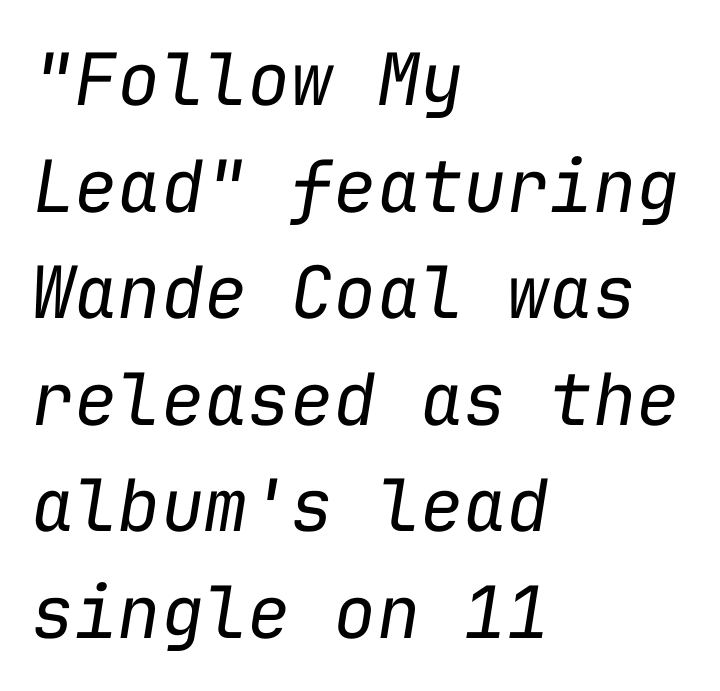
Q: Is the text bold? A: No.
Q: Is the text italic (slanted)? A: Yes, it leans right by about 9 degrees.
Q: Is the text underlined? A: No.
Q: How is the paragraph aligned? A: Left-aligned.
Q: Is the spacing between letters normal or unusually wide? A: Normal.
Q: Is the spacing between lines tight, normal or loose? A: Normal.
Q: Width (condensed, normal, or wide)? A: Normal.
Q: Stroke contrast? A: Low.
Q: x-height? A: Medium.
Q: Monospaced? A: Yes.
